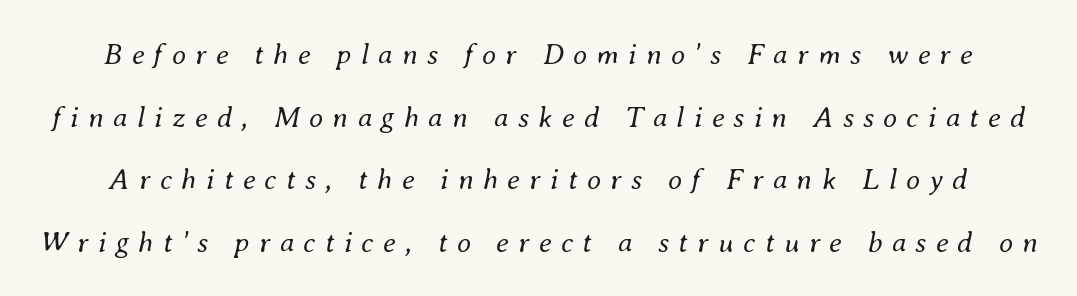
One glance says open: line gaps are wider than usual. Spacing verdict: proportional, widths tailored to each character. Weight class: somewhere from thin through regular. Compared with typical body copy, the letter spacing here is much looser.
